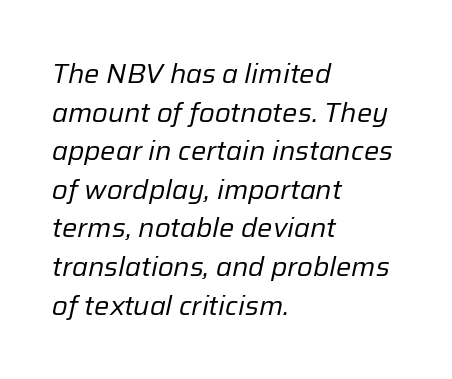
{"italic": "yes", "lean": "right", "slant_degrees": 12, "bold": "no", "underline": "no", "align": "left", "line_spacing": "normal", "line_spacing_ratio": 1.43, "letter_spacing": "normal", "letter_spacing_em": 0.0, "glyph_px": 27}
